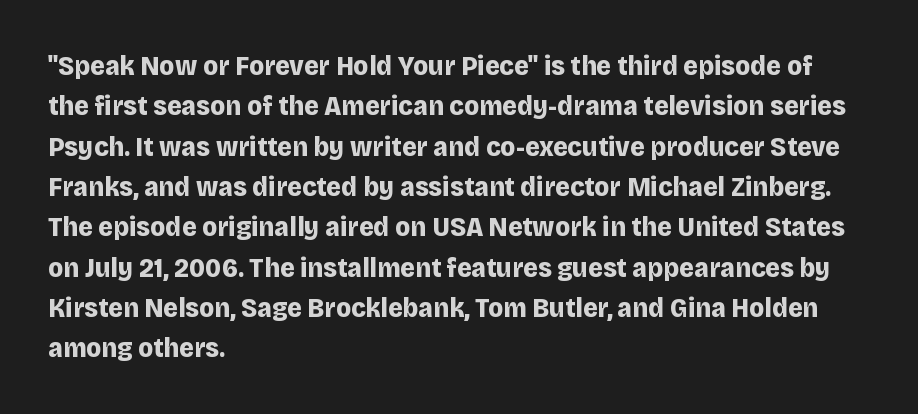
{"serif": "no", "italic": "no", "bold": "yes", "weight": "bold", "width": "normal", "stroke_contrast": "low", "x_height": "large", "monospaced": "no", "underline": "no", "align": "left", "line_spacing": "normal", "line_spacing_ratio": 1.44, "letter_spacing": "normal", "letter_spacing_em": 0.0, "glyph_px": 28}
